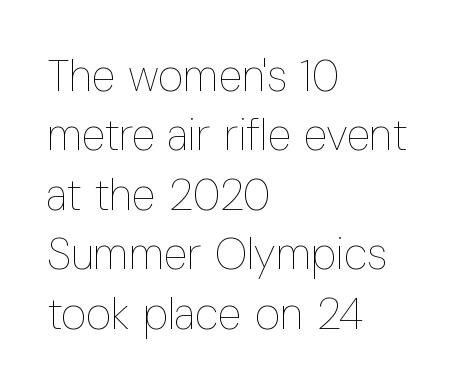
Q: Is the text bold? A: No.
Q: Is the text italic (slanted)? A: No, it is upright.
Q: Is the text underlined? A: No.
Q: How is the paragraph aligned? A: Left-aligned.
Q: Is the spacing between letters normal or unusually wide? A: Normal.
Q: Is the spacing between lines tight, normal or loose? A: Normal.
Q: Width (condensed, normal, or wide)? A: Condensed.
Q: Stroke contrast? A: Low.
Q: x-height? A: Medium.
Q: Monospaced? A: No.
